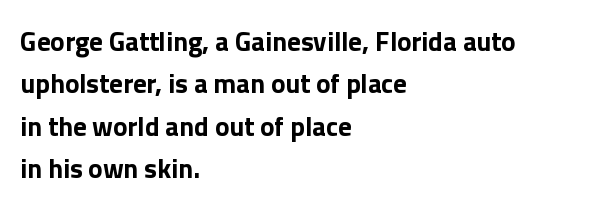
The image shows 27 px bold type, upright; set left-aligned, normal line spacing (1.57x), normal letter spacing, not underlined.
